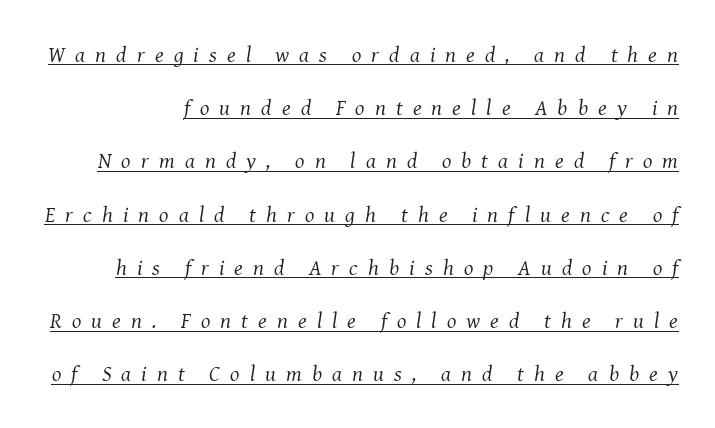
Widely set lines give the paragraph a tall, airy silhouette. Display-style spreading of the glyphs; the letterfit is very open. Compared with ordinary roman type, these characters are visibly tilted. This reads as an unemphasized weight, regular at the heaviest. The glyphs are accompanied by a horizontal stroke just below them.
